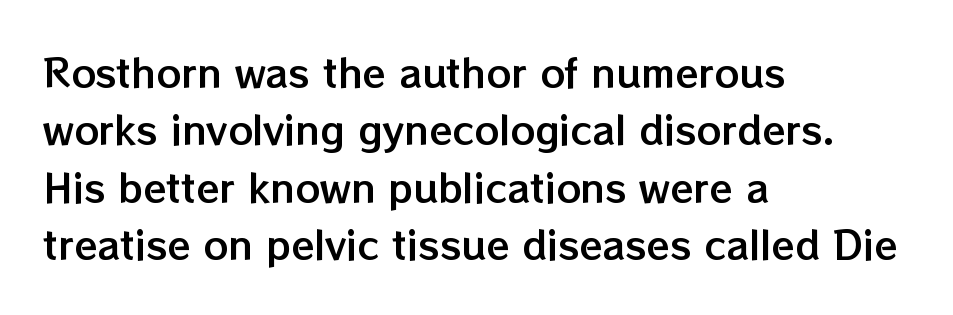
Q: Is the text italic (slanted)? A: No, it is upright.
Q: Is the text underlined? A: No.
Q: How is the paragraph aligned? A: Left-aligned.
Q: Is the spacing between letters normal or unusually wide? A: Normal.
Q: Is the spacing between lines tight, normal or loose? A: Normal.
Q: Width (condensed, normal, or wide)? A: Normal.
Q: Stroke contrast? A: Low.
Q: x-height? A: Medium.
Q: Monospaced? A: No.
